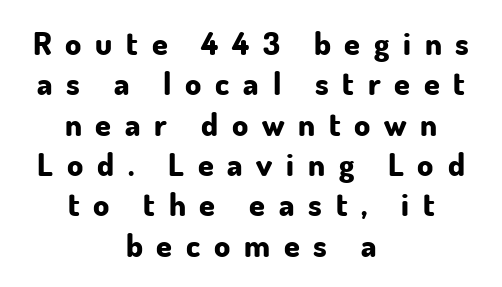
Q: Is the text bold? A: Yes.
Q: Is the text italic (slanted)? A: No, it is upright.
Q: Is the typeface a serif or a sans-serif typeface? A: Sans-serif.
Q: Is the text underlined? A: No.
Q: How is the paragraph aligned? A: Centered.
Q: Is the spacing between letters normal or unusually wide? A: Unusually wide.
Q: Is the spacing between lines tight, normal or loose? A: Normal.
Q: Width (condensed, normal, or wide)? A: Normal.
Q: Stroke contrast? A: Low.
Q: x-height? A: Small.
Q: Monospaced? A: No.
